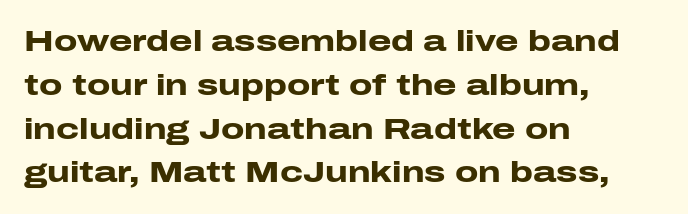
{"serif": "no", "italic": "no", "bold": "yes", "weight": "heavy", "width": "wide", "stroke_contrast": "low", "x_height": "medium", "monospaced": "no", "underline": "no", "align": "left", "line_spacing": "normal", "line_spacing_ratio": 1.46, "letter_spacing": "normal", "letter_spacing_em": 0.0, "glyph_px": 30}
